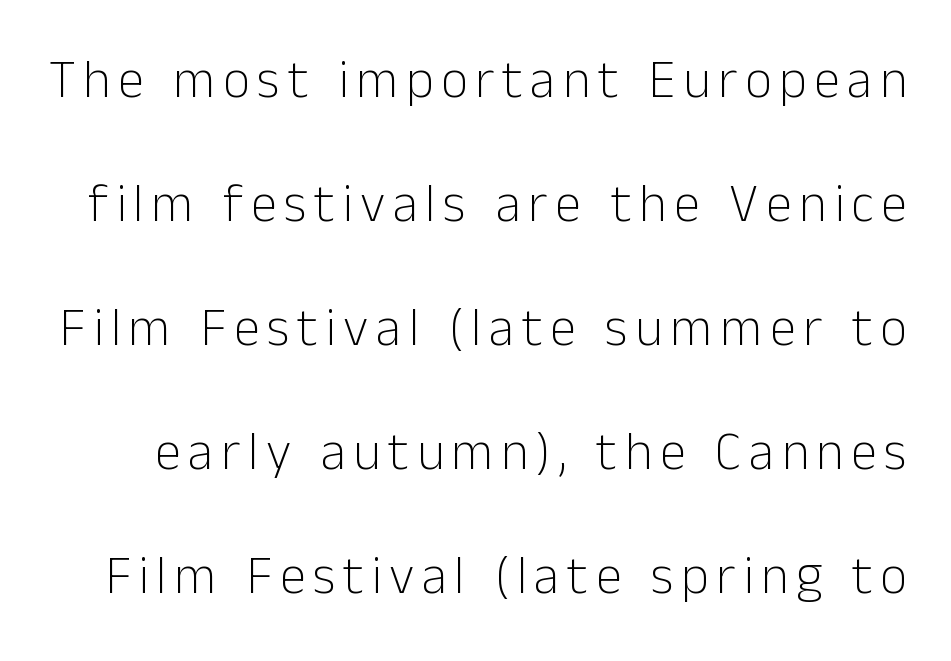
In terms of letterform style, serifs are entirely absent. Does the leading feel generous? Absolutely, it's lavish. Nobody drew a line under any word here. Character widths vary here, with narrow letters taking less room than wide ones. The weight would be labelled regular, book, light, or lighter still. The lettering stays uniformly vertical, giving the passage a roman look.
